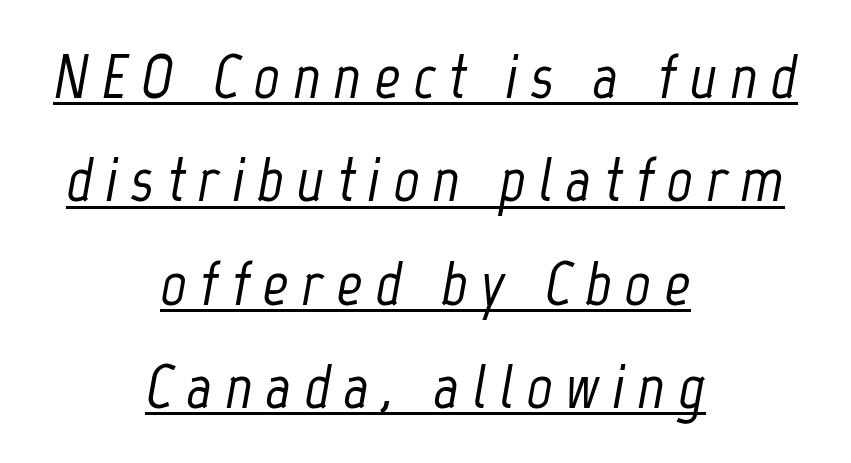
Q: Is the text italic (slanted)? A: Yes, it leans right by about 12 degrees.
Q: Is the text underlined? A: Yes.
Q: How is the paragraph aligned? A: Centered.
Q: Is the spacing between letters normal or unusually wide? A: Unusually wide.
Q: Is the spacing between lines tight, normal or loose? A: Normal.
Q: Width (condensed, normal, or wide)? A: Condensed.
Q: Stroke contrast? A: Low.
Q: x-height? A: Medium.
Q: Monospaced? A: No.
